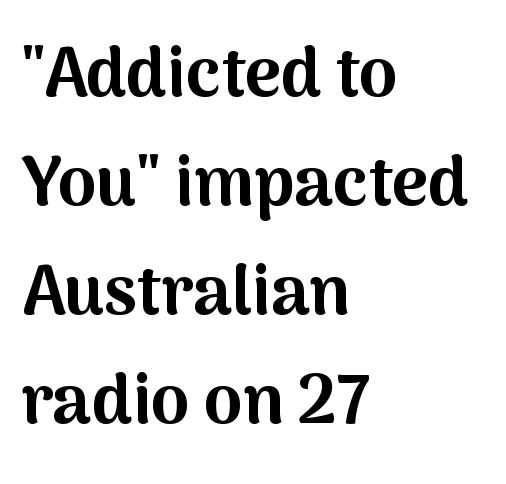
No italicization has been applied; the sample stays upright. Regular leading. This sample has the flowing, uneven cadence of proportional lettering. The passage shown has conventional tracking throughout.
